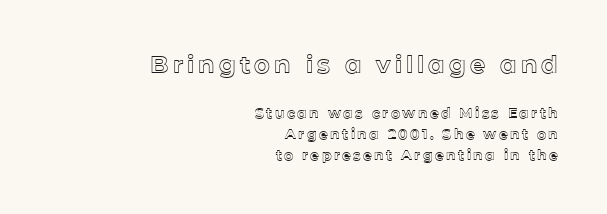
Every character sits straight up, as roman type does. These lines are set flush right with a ragged left edge. Normally led — the rows are evenly, conventionally spaced. Of the two passages, the one on top uses the larger point size. Check the space under the baseline: it is left empty.
